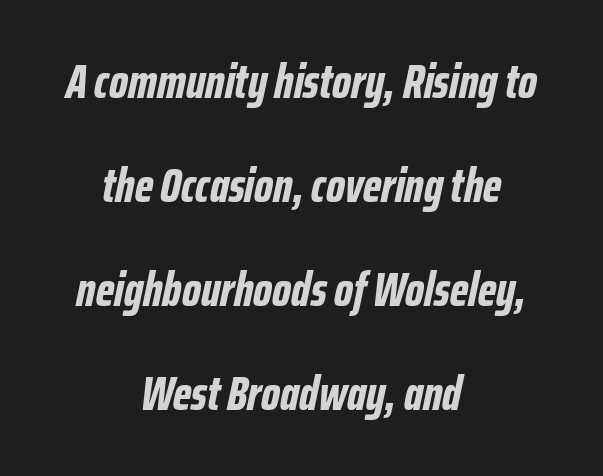
Q: Is the text bold? A: Yes.
Q: Is the text italic (slanted)? A: Yes, it leans right by about 12 degrees.
Q: Is the text underlined? A: No.
Q: How is the paragraph aligned? A: Centered.
Q: Is the spacing between letters normal or unusually wide? A: Normal.
Q: Is the spacing between lines tight, normal or loose? A: Loose.
Q: Width (condensed, normal, or wide)? A: Condensed.
Q: Stroke contrast? A: Low.
Q: x-height? A: Medium.
Q: Monospaced? A: No.
